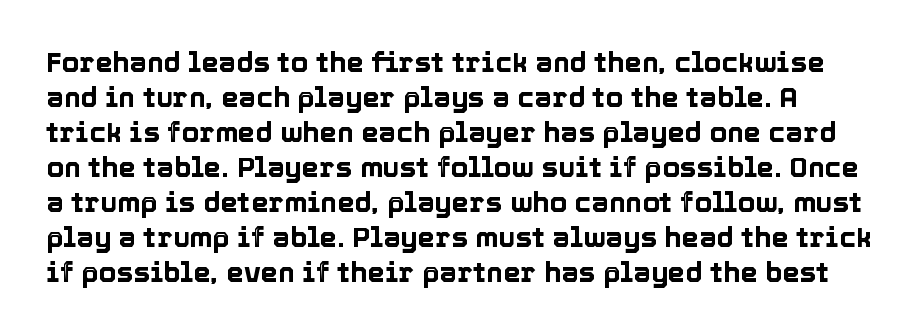
{"italic": "no", "width": "normal", "x_height": "medium", "monospaced": "no", "underline": "no", "line_spacing": "normal", "line_spacing_ratio": 1.25, "letter_spacing": "normal", "letter_spacing_em": 0.0, "glyph_px": 28}
